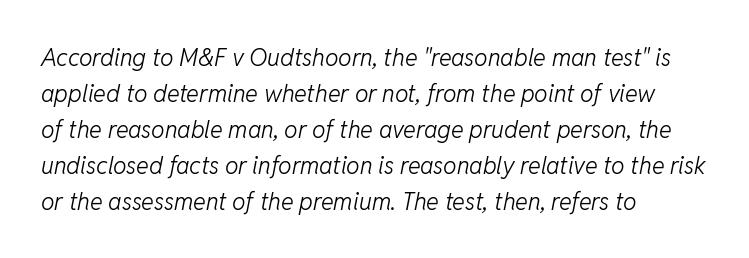
Is the block centered? No — it sits flush against the left margin. The rows are spaced the way most documents space them. On a weight scale, this lands at 450 or below. Tall strokes in this sample are angled rather than plumb.
